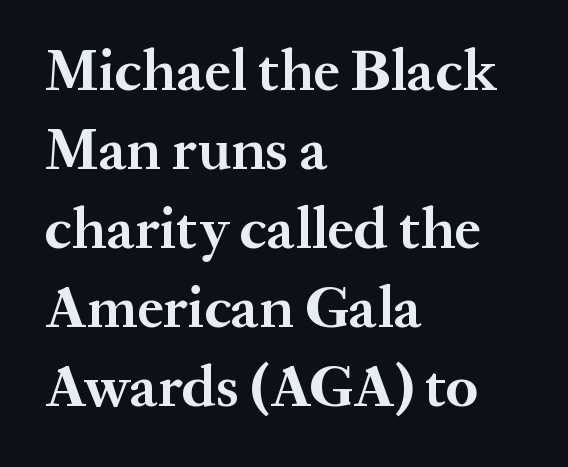
Q: Is the text bold? A: Yes.
Q: Is the text italic (slanted)? A: No, it is upright.
Q: Is the typeface a serif or a sans-serif typeface? A: Serif.
Q: Is the text underlined? A: No.
Q: How is the paragraph aligned? A: Left-aligned.
Q: Is the spacing between letters normal or unusually wide? A: Normal.
Q: Is the spacing between lines tight, normal or loose? A: Normal.
Q: Width (condensed, normal, or wide)? A: Normal.
Q: Stroke contrast? A: Medium.
Q: x-height? A: Medium.
Q: Monospaced? A: No.
